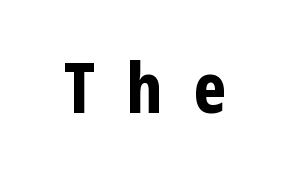
The image shows 70 px bold, condensed sans-serif type, upright; set unusually wide letter spacing (+0.45 em), not underlined; low stroke contrast and a medium x-height.
